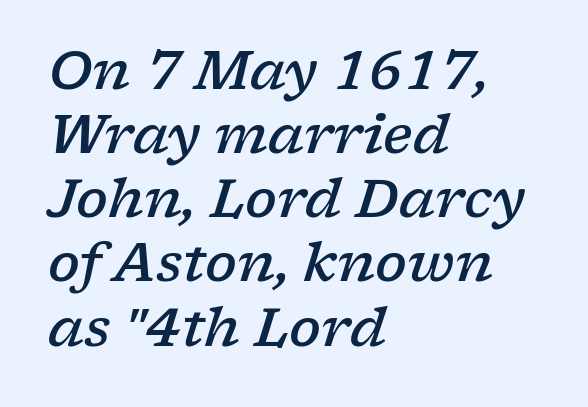
The image shows 53 px semibold, wide serif type, italic (leaning right); set left-aligned, line spacing 1.21x, normal letter spacing, not underlined; low stroke contrast and a medium x-height.
